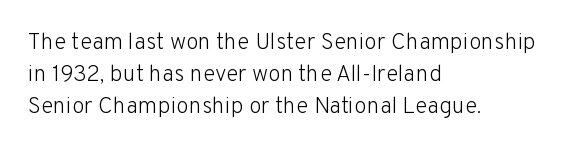
Regarding leading, the lines here are spaced in the standard way. The setting favours the left margin, as ordinary paragraphs usually do. The typeface has the unassuming heft of standard copy or less. The tracking reads as untouched default to a designer's eye. Type without underlining. Vertical strokes here are truly vertical.
